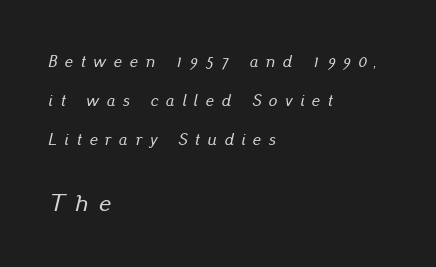
{"italic": "yes", "lean": "right", "slant_degrees": 13, "underline": "no", "align": "left", "line_spacing": "loose", "line_spacing_ratio": 2.28, "letter_spacing": "wide", "letter_spacing_em": 0.45, "larger_block": "second", "size_ratio": 1.47, "glyph_px": 25}
